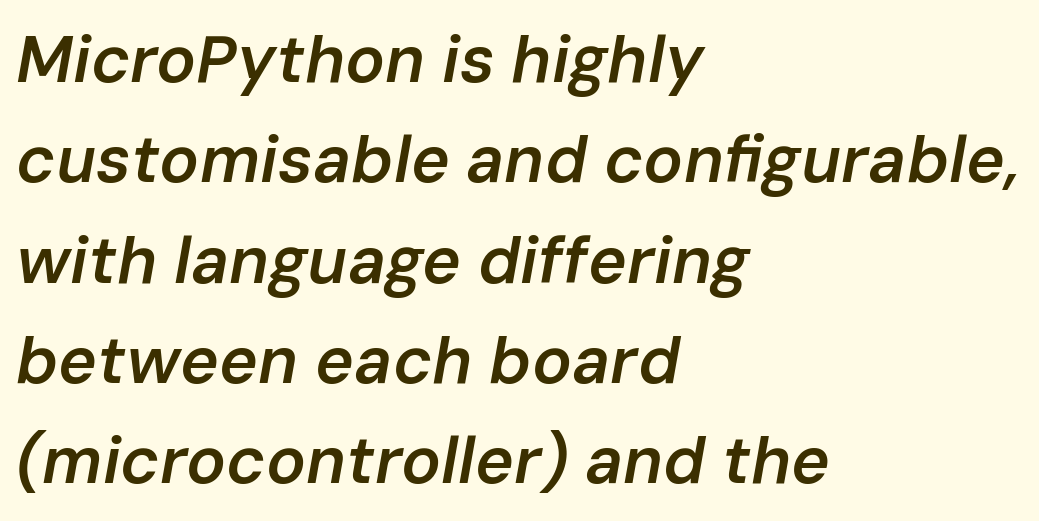
{"italic": "yes", "lean": "right", "slant_degrees": 10, "bold": "semi", "weight": "semibold", "width": "normal", "stroke_contrast": "low", "x_height": "medium", "monospaced": "no", "underline": "no", "align": "left", "line_spacing": "normal", "line_spacing_ratio": 1.52, "letter_spacing": "normal", "letter_spacing_em": 0.0, "glyph_px": 66}
